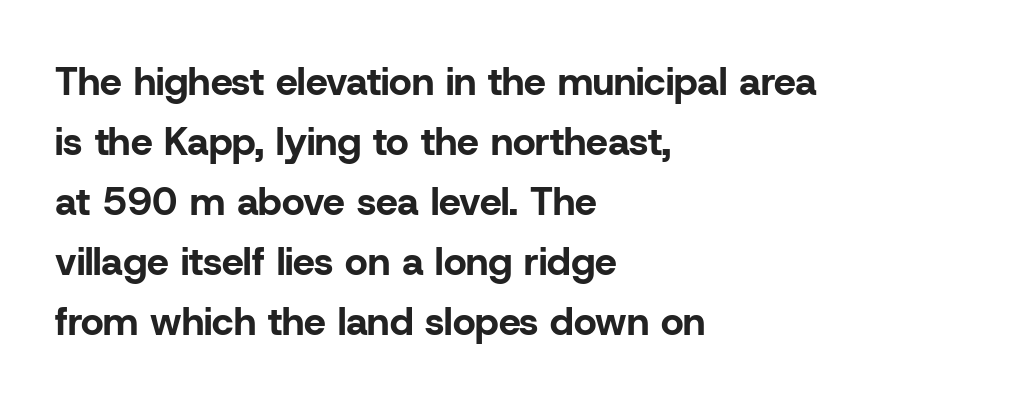
The image shows 39 px bold sans-serif type, upright; set left-aligned, normal line spacing (1.54x), normal letter spacing, not underlined; low stroke contrast and a medium x-height.
